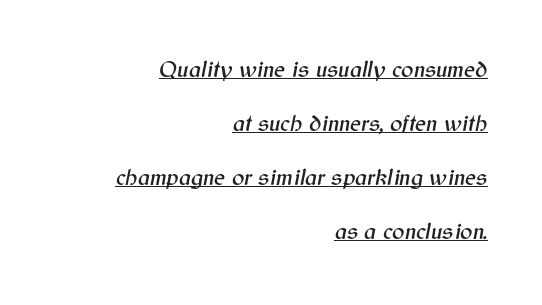
{"italic": "yes", "lean": "right", "slant_degrees": 12, "underline": "yes", "align": "right", "line_spacing": "loose", "line_spacing_ratio": 2.35, "letter_spacing": "normal", "letter_spacing_em": 0.0, "glyph_px": 23}
